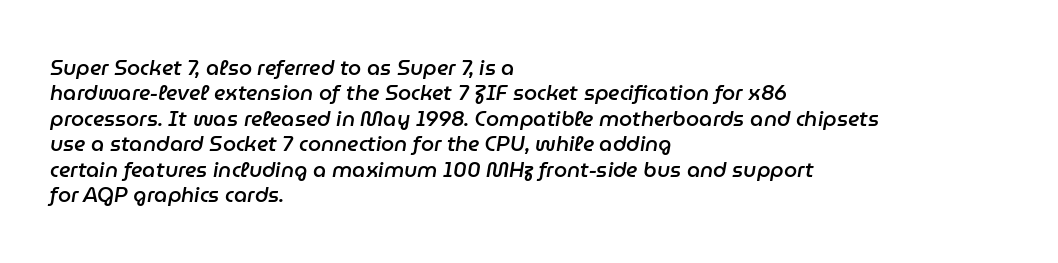
{"italic": "yes", "lean": "right", "slant_degrees": 9, "bold": "semi", "underline": "no", "align": "left", "line_spacing_ratio": 1.21, "letter_spacing": "normal", "letter_spacing_em": 0.0, "glyph_px": 21}
